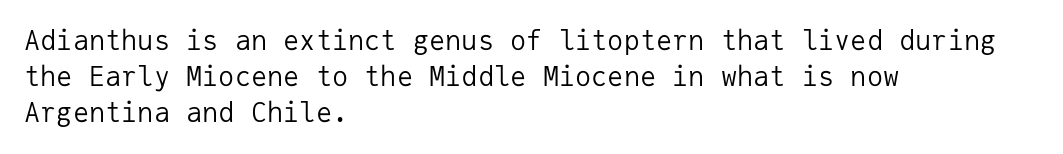
The image shows 27 px text type, upright; set left-aligned, normal line spacing (1.34x), normal letter spacing, not underlined.
